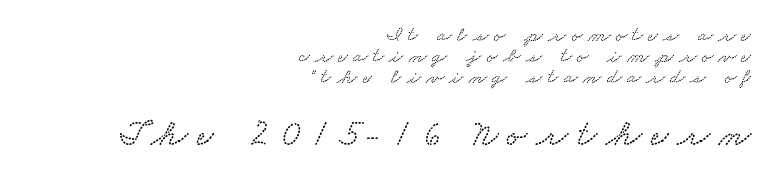
Which of the two is more prominent by size? The second, at the bottom. One-word summary of the alignment: right. A typesetter would call this proportional, since set widths differ per character. The area under the type is left untouched. Leading is clearly below the norm, producing a dense column. This rendering widens character spacing well past its baseline value.
